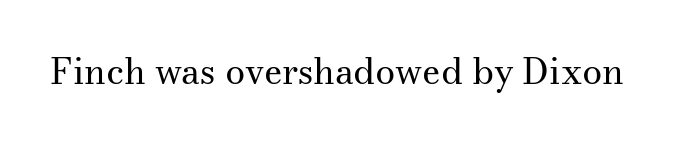
Q: Is the text bold? A: No.
Q: Is the text italic (slanted)? A: No, it is upright.
Q: Is the typeface a serif or a sans-serif typeface? A: Serif.
Q: Is the text underlined? A: No.
Q: Is the spacing between letters normal or unusually wide? A: Normal.
Q: Width (condensed, normal, or wide)? A: Normal.
Q: Stroke contrast? A: Medium.
Q: x-height? A: Small.
Q: Monospaced? A: No.
